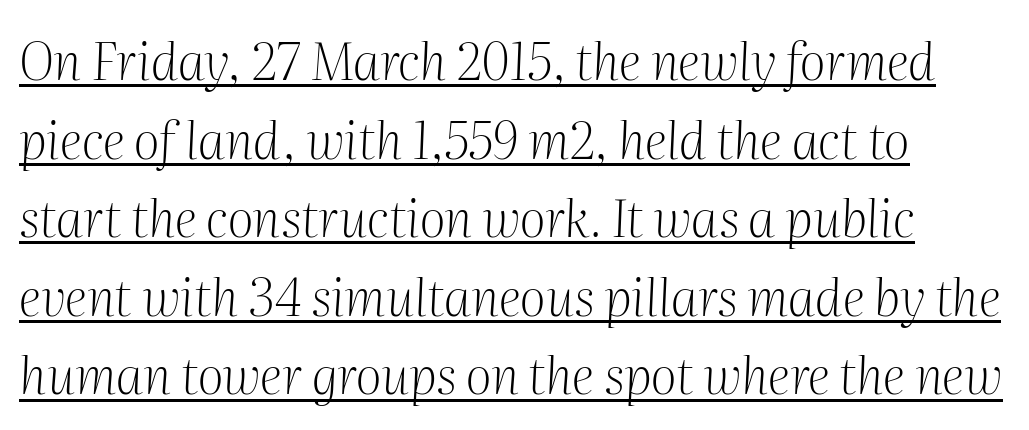
Q: Is the text bold? A: No.
Q: Is the text italic (slanted)? A: Yes, it leans right by about 2 degrees.
Q: Is the typeface a serif or a sans-serif typeface? A: Serif.
Q: Is the text underlined? A: Yes.
Q: How is the paragraph aligned? A: Left-aligned.
Q: Is the spacing between letters normal or unusually wide? A: Normal.
Q: Is the spacing between lines tight, normal or loose? A: Normal.
Q: Width (condensed, normal, or wide)? A: Normal.
Q: Stroke contrast? A: Medium.
Q: x-height? A: Medium.
Q: Monospaced? A: No.
